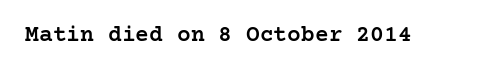
Q: Is the text bold? A: Semi-bold.
Q: Is the text italic (slanted)? A: No, it is upright.
Q: Is the text underlined? A: No.
Q: Is the spacing between letters normal or unusually wide? A: Normal.
